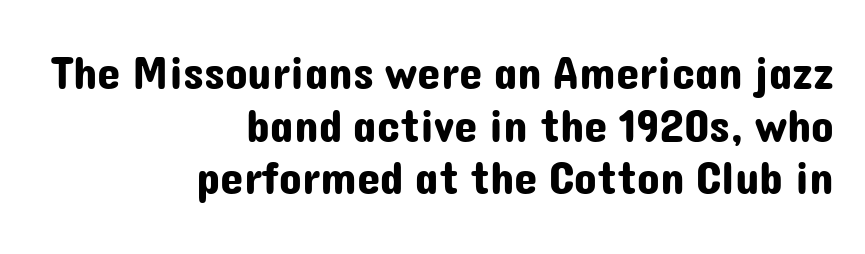
{"serif": "no", "italic": "no", "width": "normal", "stroke_contrast": "low", "x_height": "medium", "monospaced": "no", "underline": "no", "align": "right", "line_spacing": "tight", "line_spacing_ratio": 1.12, "letter_spacing": "normal", "letter_spacing_em": 0.0, "glyph_px": 47}
